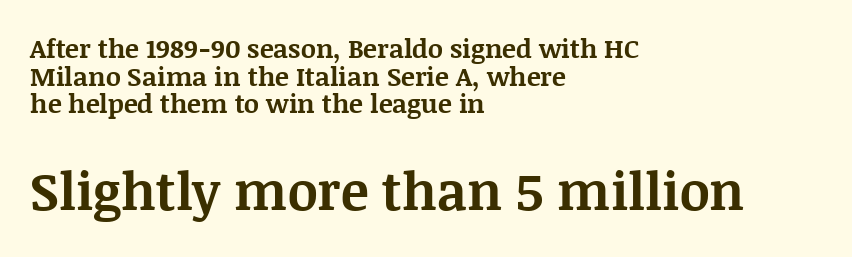
Q: Is the text bold? A: Yes.
Q: Is the text italic (slanted)? A: No, it is upright.
Q: Is the typeface a serif or a sans-serif typeface? A: Serif.
Q: Is the text underlined? A: No.
Q: How is the paragraph aligned? A: Left-aligned.
Q: Is the spacing between letters normal or unusually wide? A: Normal.
Q: Is the spacing between lines tight, normal or loose? A: Tight.
Q: Which block of text is set in a larger size, the first (top) or the second (bottom)? A: The second (bottom) one.
Q: Width (condensed, normal, or wide)? A: Normal.
Q: Stroke contrast? A: Medium.
Q: x-height? A: Large.
Q: Monospaced? A: No.
